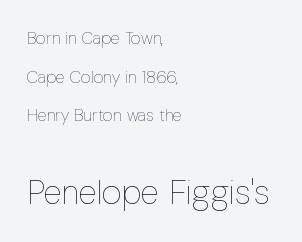
The image shows 34 px thin, condensed type, upright; set left-aligned, loose line spacing (2.27x), normal letter spacing, not underlined; the second (bottom) block is 2.0x larger; low stroke contrast and a medium x-height.
